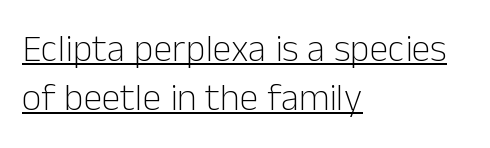
Q: Is the text bold? A: No.
Q: Is the text italic (slanted)? A: No, it is upright.
Q: Is the typeface a serif or a sans-serif typeface? A: Sans-serif.
Q: Is the text underlined? A: Yes.
Q: How is the paragraph aligned? A: Left-aligned.
Q: Is the spacing between letters normal or unusually wide? A: Normal.
Q: Is the spacing between lines tight, normal or loose? A: Normal.
Q: Width (condensed, normal, or wide)? A: Normal.
Q: Stroke contrast? A: Low.
Q: x-height? A: Medium.
Q: Monospaced? A: No.
